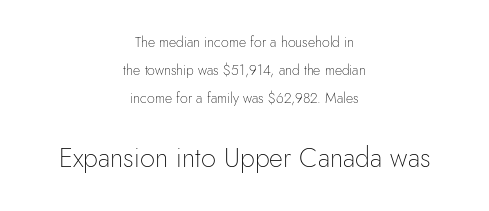
Q: Is the text bold? A: No.
Q: Is the text italic (slanted)? A: No, it is upright.
Q: Is the text underlined? A: No.
Q: How is the paragraph aligned? A: Centered.
Q: Is the spacing between letters normal or unusually wide? A: Normal.
Q: Is the spacing between lines tight, normal or loose? A: Loose.
Q: Which block of text is set in a larger size, the first (top) or the second (bottom)? A: The second (bottom) one.
